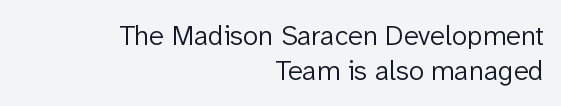
Q: Is the text bold? A: No.
Q: Is the text italic (slanted)? A: No, it is upright.
Q: Is the typeface a serif or a sans-serif typeface? A: Sans-serif.
Q: Is the text underlined? A: No.
Q: How is the paragraph aligned? A: Right-aligned.
Q: Is the spacing between letters normal or unusually wide? A: Normal.
Q: Width (condensed, normal, or wide)? A: Normal.
Q: Stroke contrast? A: Low.
Q: x-height? A: Medium.
Q: Monospaced? A: No.
